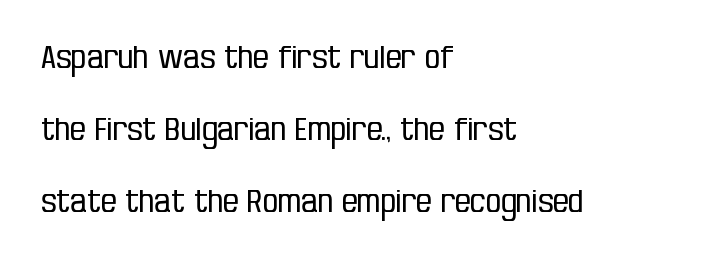
Q: Is the text bold? A: No.
Q: Is the text italic (slanted)? A: No, it is upright.
Q: Is the typeface a serif or a sans-serif typeface? A: Sans-serif.
Q: Is the text underlined? A: No.
Q: How is the paragraph aligned? A: Left-aligned.
Q: Is the spacing between letters normal or unusually wide? A: Normal.
Q: Is the spacing between lines tight, normal or loose? A: Loose.
Q: Width (condensed, normal, or wide)? A: Condensed.
Q: Stroke contrast? A: Low.
Q: x-height? A: Large.
Q: Monospaced? A: No.
